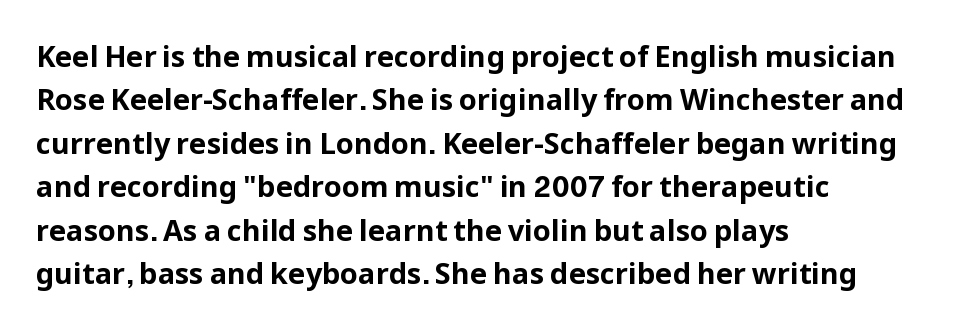
How would I describe the line gaps? Plain and ordinary. This rendering leaves character spacing at its baseline value. Looks like regular typesetting: each glyph gets only the width it needs. The passage shown is typeset with a sans-serif family. A clean baseline with only descenders dipping below it. Weight: bold.
